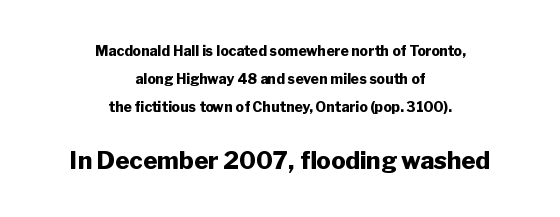
{"italic": "no", "bold": "yes", "underline": "no", "align": "center", "line_spacing": "loose", "line_spacing_ratio": 1.99, "letter_spacing": "normal", "letter_spacing_em": 0.0, "larger_block": "second", "size_ratio": 1.71, "glyph_px": 24}
